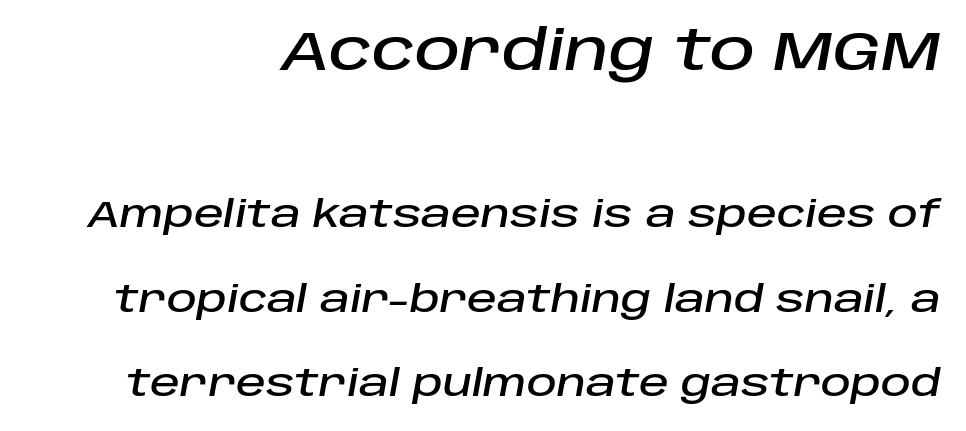
The image shows 56 px text type, italic (leaning right); set right-aligned, loose line spacing (2.28x), normal letter spacing, not underlined; the first (top) block is 1.51x larger; low stroke contrast and a large x-height.
